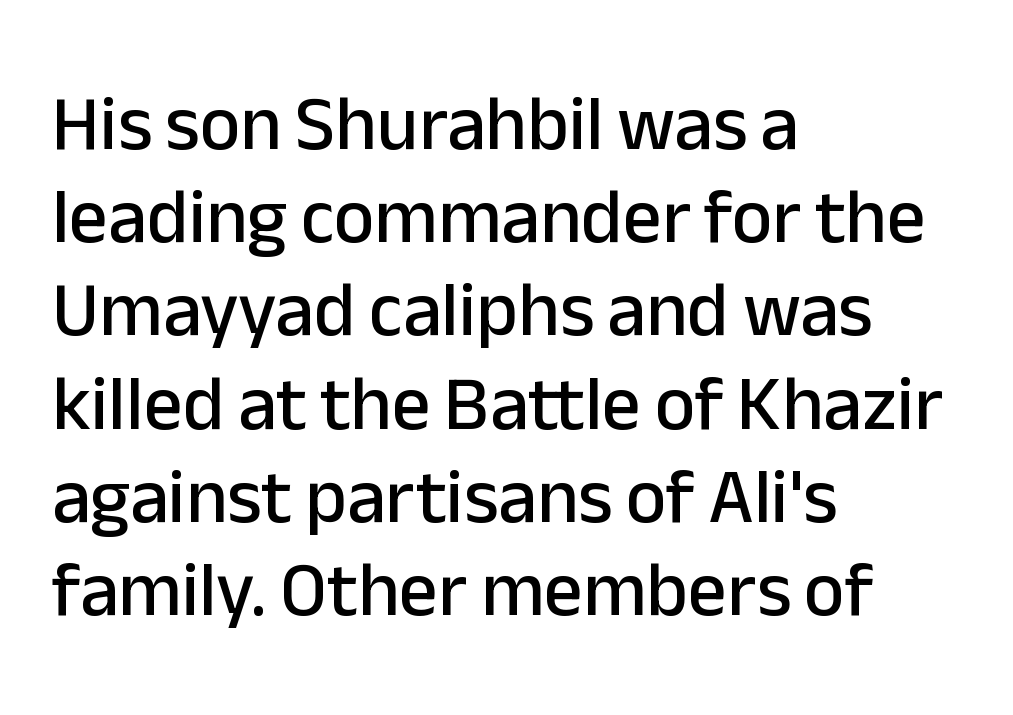
The image shows 77 px sans-serif type, upright; set left-aligned, line spacing 1.21x, normal letter spacing, not underlined; low stroke contrast and a medium x-height.
